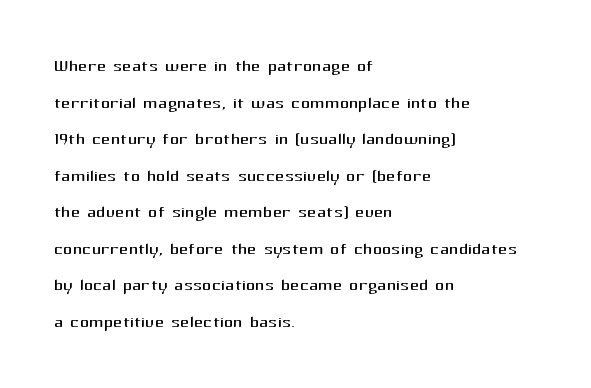
Q: Is the text bold? A: No.
Q: Is the text italic (slanted)? A: No, it is upright.
Q: Is the text underlined? A: No.
Q: How is the paragraph aligned? A: Left-aligned.
Q: Is the spacing between letters normal or unusually wide? A: Normal.
Q: Is the spacing between lines tight, normal or loose? A: Normal.
